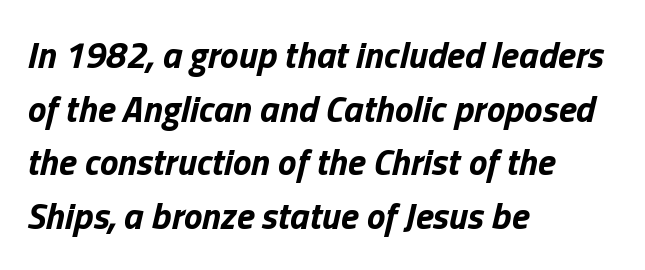
{"italic": "yes", "lean": "right", "slant_degrees": 13, "bold": "yes", "weight": "bold", "width": "normal", "stroke_contrast": "low", "x_height": "medium", "monospaced": "no", "underline": "no", "align": "left", "line_spacing": "normal", "line_spacing_ratio": 1.45, "letter_spacing": "normal", "letter_spacing_em": 0.0, "glyph_px": 37}
